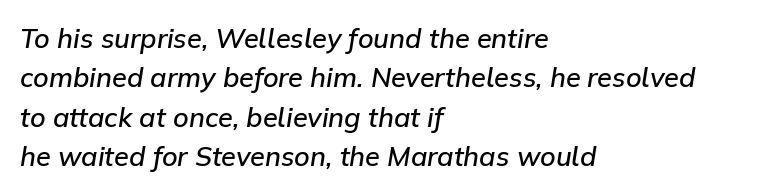
Q: Is the text bold? A: Semi-bold.
Q: Is the text italic (slanted)? A: Yes, it leans right by about 9 degrees.
Q: Is the text underlined? A: No.
Q: How is the paragraph aligned? A: Left-aligned.
Q: Is the spacing between letters normal or unusually wide? A: Normal.
Q: Is the spacing between lines tight, normal or loose? A: Normal.
